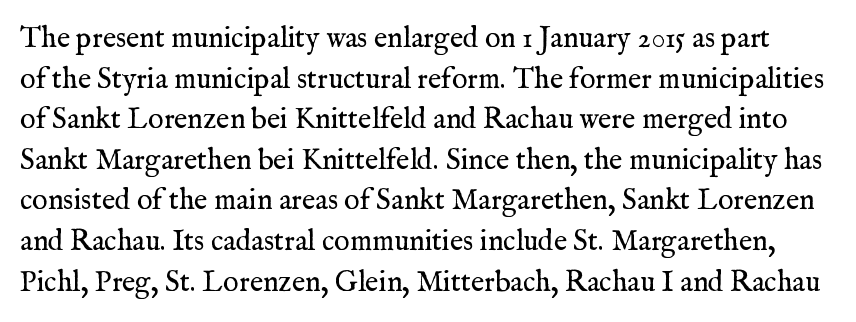
Do the letters lean? They stand straight. Each letter keeps its own natural width here, so spacing adapts to shape. Stems here are at most as thick as an everyday book face. How would I describe the line gaps? Plain and ordinary. What stands out about the letter spacing? Nothing — it is the standard amount.
